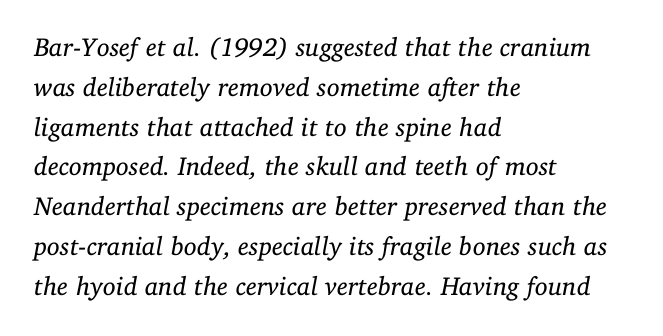
A typesetter would mark this as italic. The gaps between neighbouring characters are ordinary and unremarkable. Is there much room between lines? A standard amount, neither cramped nor airy. Each stroke keeps to a modest, everyday thickness or less.
